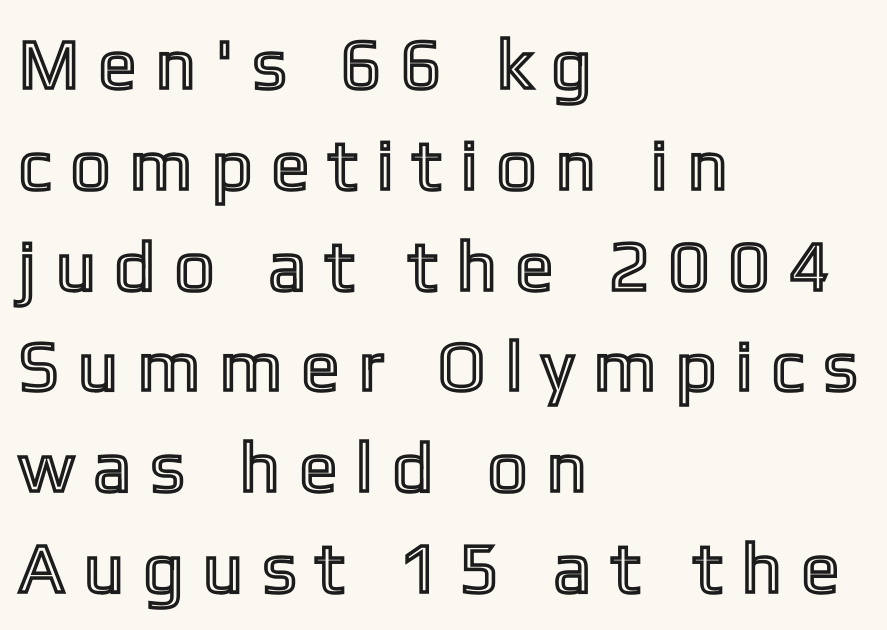
Q: Is the text italic (slanted)? A: No, it is upright.
Q: Is the text underlined? A: No.
Q: How is the paragraph aligned? A: Left-aligned.
Q: Is the spacing between letters normal or unusually wide? A: Unusually wide.
Q: Is the spacing between lines tight, normal or loose? A: Normal.
Q: Width (condensed, normal, or wide)? A: Condensed.
Q: x-height? A: Medium.
Q: Monospaced? A: No.
